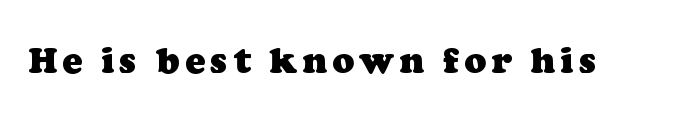
Q: Is the text bold? A: Yes.
Q: Is the typeface a serif or a sans-serif typeface? A: Serif.
Q: Is the text underlined? A: No.
Q: Width (condensed, normal, or wide)? A: Normal.
Q: Stroke contrast? A: Low.
Q: x-height? A: Medium.
Q: Monospaced? A: No.
